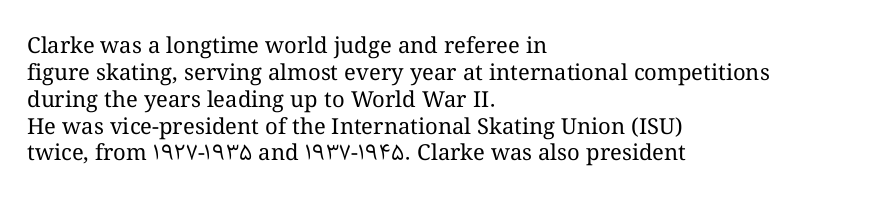
Q: Is the text bold? A: No.
Q: Is the text italic (slanted)? A: No, it is upright.
Q: Is the text underlined? A: No.
Q: How is the paragraph aligned? A: Left-aligned.
Q: Is the spacing between letters normal or unusually wide? A: Normal.
